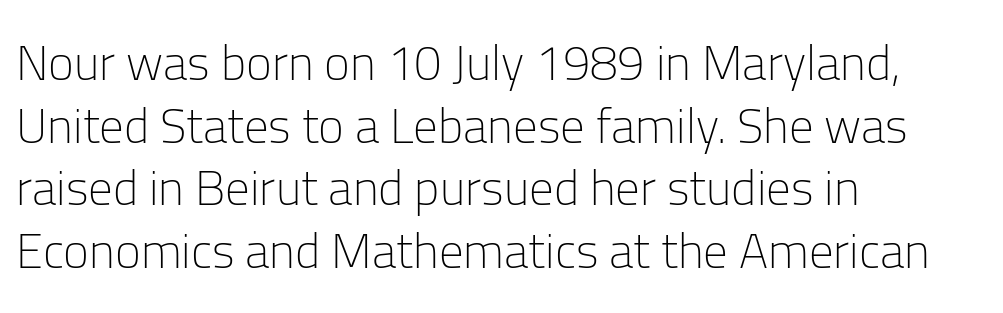
{"serif": "no", "italic": "no", "bold": "no", "weight": "light", "width": "normal", "stroke_contrast": "low", "x_height": "medium", "monospaced": "no", "underline": "no", "align": "left", "line_spacing": "normal", "line_spacing_ratio": 1.28, "letter_spacing": "normal", "letter_spacing_em": 0.0, "glyph_px": 49}
